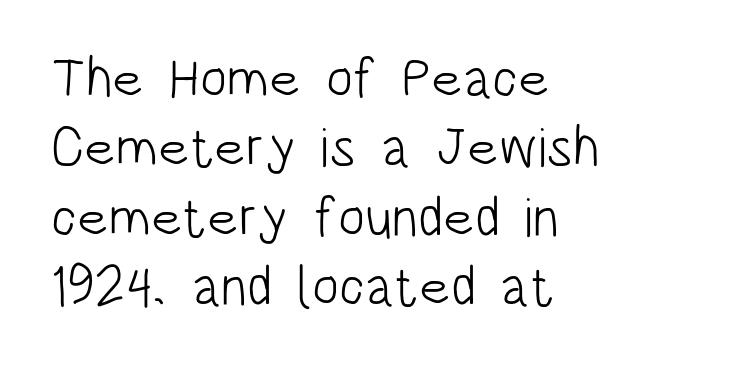
Q: Is the text bold? A: No.
Q: Is the text italic (slanted)? A: No, it is upright.
Q: Is the typeface a serif or a sans-serif typeface? A: Sans-serif.
Q: Is the text underlined? A: No.
Q: How is the paragraph aligned? A: Left-aligned.
Q: Is the spacing between letters normal or unusually wide? A: Normal.
Q: Width (condensed, normal, or wide)? A: Condensed.
Q: Stroke contrast? A: Low.
Q: x-height? A: Large.
Q: Monospaced? A: No.
